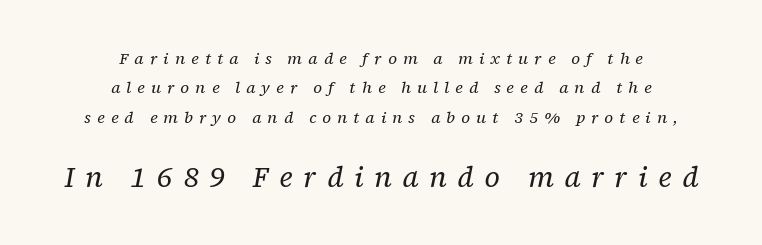
{"serif": "yes", "italic": "yes", "lean": "right", "slant_degrees": 12, "bold": "no", "weight": "regular", "width": "normal", "stroke_contrast": "low", "x_height": "medium", "monospaced": "no", "underline": "no", "align": "center", "line_spacing_ratio": 1.83, "letter_spacing": "wide", "letter_spacing_em": 0.38, "larger_block": "second", "size_ratio": 1.75, "glyph_px": 28}
